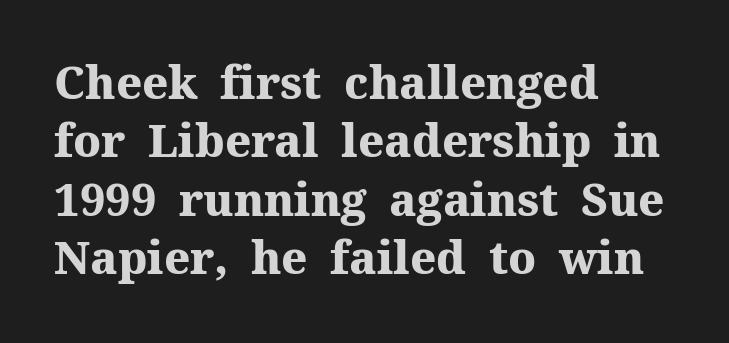
The image shows 45 px heavy serif type, upright; set left-aligned, normal line spacing (1.3x), normal letter spacing, not underlined; medium stroke contrast and a medium x-height.
